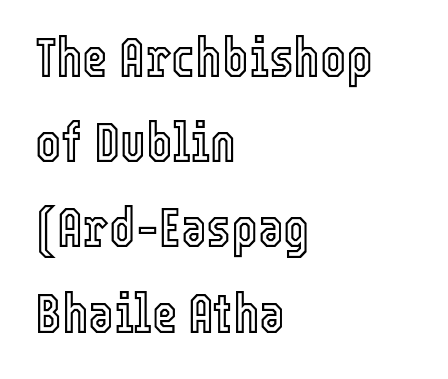
{"italic": "no", "width": "condensed", "x_height": "medium", "monospaced": "no", "underline": "no", "align": "left", "line_spacing": "normal", "line_spacing_ratio": 1.55, "letter_spacing": "normal", "letter_spacing_em": 0.0, "glyph_px": 55}
